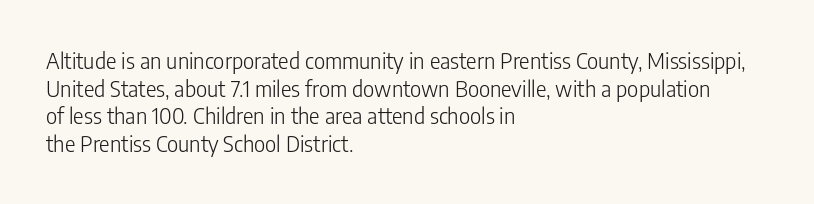
Q: Is the text bold? A: No.
Q: Is the text italic (slanted)? A: No, it is upright.
Q: Is the text underlined? A: No.
Q: How is the paragraph aligned? A: Left-aligned.
Q: Is the spacing between letters normal or unusually wide? A: Normal.
Q: Is the spacing between lines tight, normal or loose? A: Normal.
